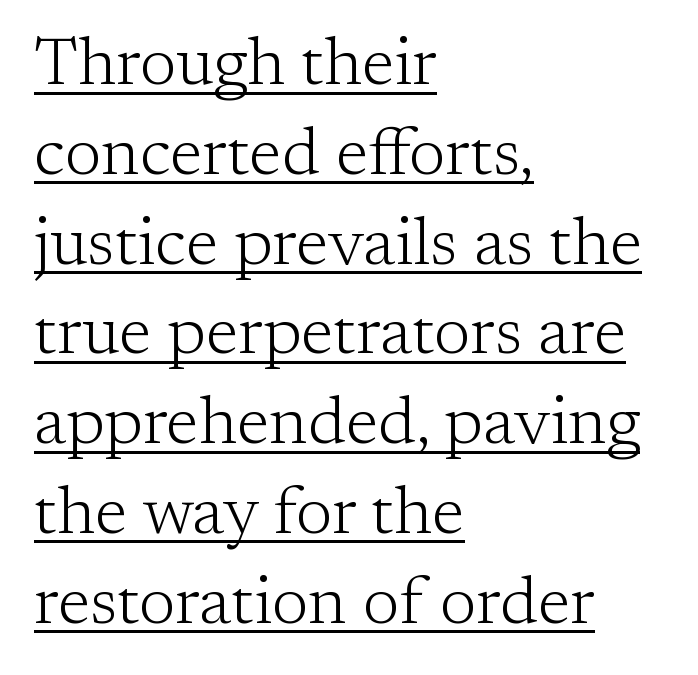
The image shows 67 px light serif type, upright; set left-aligned, normal line spacing (1.34x), normal letter spacing, underlined; low stroke contrast and a medium x-height.
